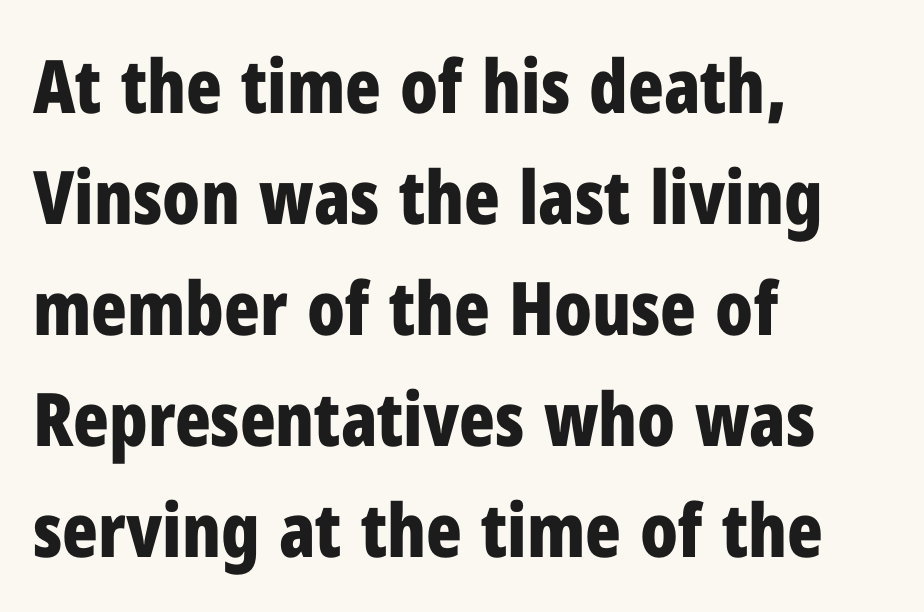
The image shows 74 px bold, condensed sans-serif type, upright; set left-aligned, normal line spacing (1.5x), normal letter spacing, not underlined; low stroke contrast and a medium x-height.
